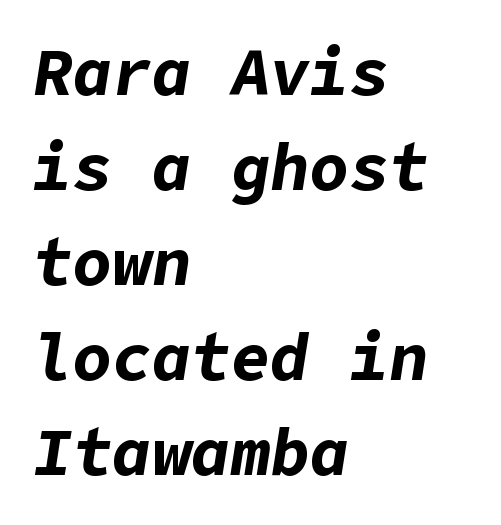
{"italic": "yes", "lean": "right", "slant_degrees": 9, "bold": "yes", "weight": "bold", "width": "normal", "stroke_contrast": "low", "x_height": "medium", "underline": "no", "align": "left", "line_spacing": "normal", "line_spacing_ratio": 1.44, "letter_spacing": "normal", "letter_spacing_em": 0.0, "glyph_px": 66}
